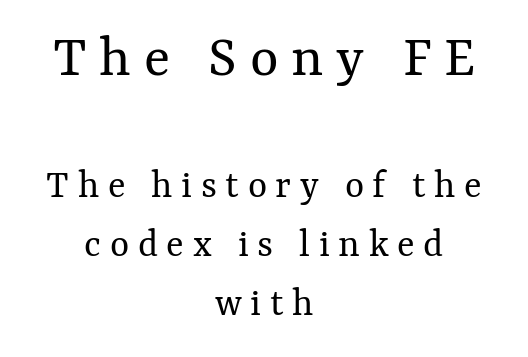
The image shows 61 px regular-weight type, upright; set centered, normal line spacing (1.44x), unusually wide letter spacing (+0.21 em), not underlined; the first (top) block is 1.49x larger; medium stroke contrast and a medium x-height.
